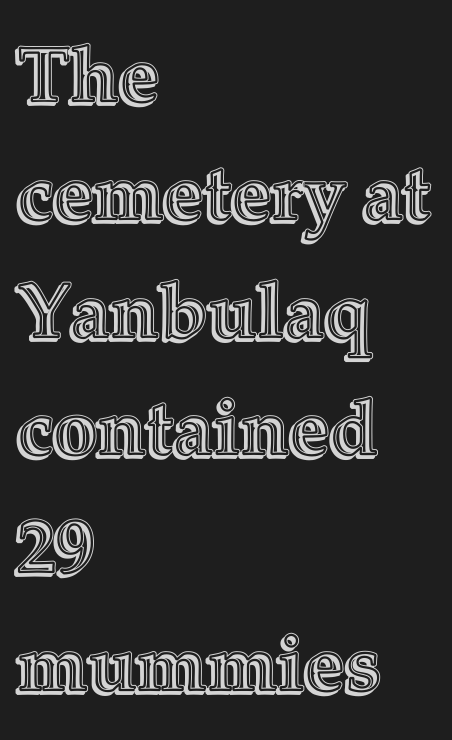
The image shows 78 px text type, upright; set left-aligned, normal line spacing (1.51x), normal letter spacing, not underlined; a medium x-height.
